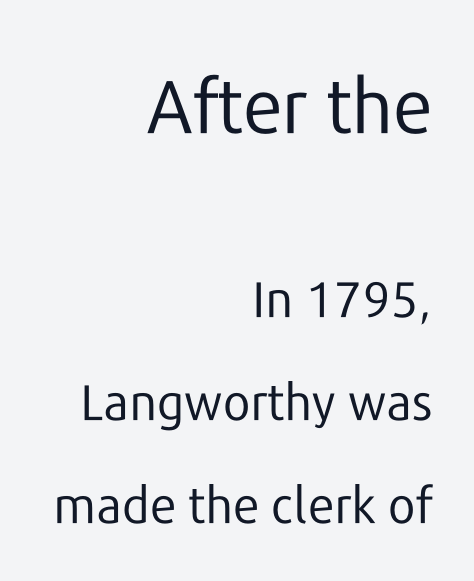
Each row of text sits above clean, open space. Do the characters align in a grid? No, the font is proportional. The line-height multiplier appears high, well above default. Larger block? The one above; the one below is distinctly smaller.
